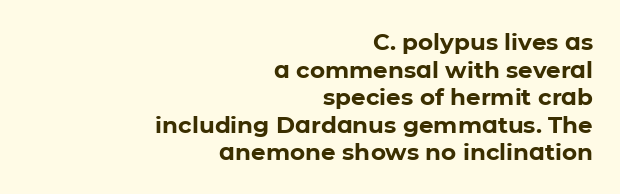
{"italic": "no", "bold": "yes", "underline": "no", "align": "right", "line_spacing_ratio": 1.2, "letter_spacing": "normal", "letter_spacing_em": 0.0, "glyph_px": 23}
